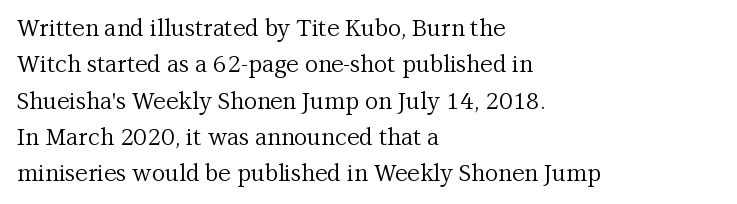
{"italic": "no", "bold": "no", "underline": "no", "align": "left", "line_spacing": "normal", "line_spacing_ratio": 1.58, "letter_spacing": "normal", "letter_spacing_em": 0.0, "glyph_px": 23}
